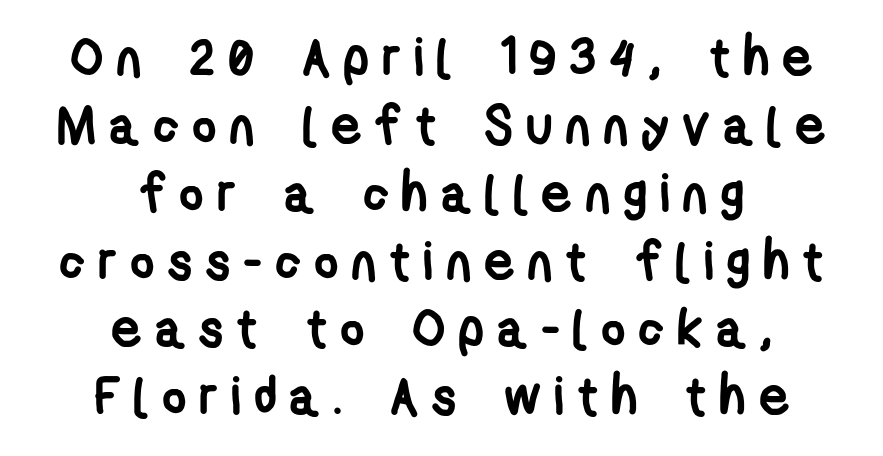
The image shows 53 px semibold, condensed sans-serif type; set centered, normal line spacing (1.28x), unusually wide letter spacing (+0.24 em), not underlined; low stroke contrast and a medium x-height.
